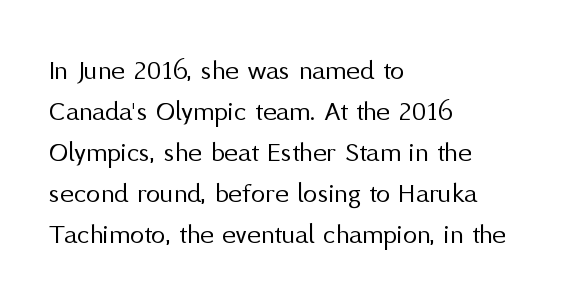
{"serif": "no", "italic": "no", "bold": "no", "weight": "regular", "width": "normal", "stroke_contrast": "medium", "x_height": "medium", "monospaced": "no", "underline": "no", "align": "left", "line_spacing": "normal", "line_spacing_ratio": 1.41, "letter_spacing": "normal", "letter_spacing_em": 0.0, "glyph_px": 29}
